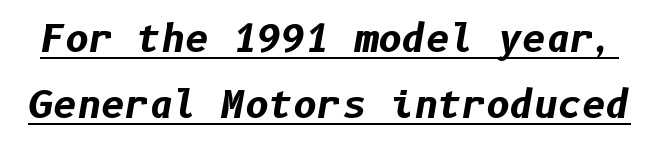
{"italic": "yes", "lean": "right", "slant_degrees": 10, "bold": "yes", "weight": "bold", "width": "normal", "stroke_contrast": "low", "x_height": "medium", "underline": "yes", "line_spacing_ratio": 1.79, "letter_spacing": "normal", "letter_spacing_em": 0.0, "glyph_px": 37}
